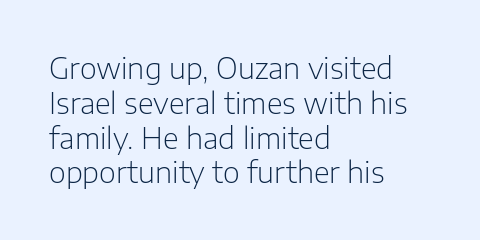
Q: Is the text bold? A: No.
Q: Is the text italic (slanted)? A: No, it is upright.
Q: Is the typeface a serif or a sans-serif typeface? A: Sans-serif.
Q: Is the text underlined? A: No.
Q: How is the paragraph aligned? A: Left-aligned.
Q: Is the spacing between letters normal or unusually wide? A: Normal.
Q: Width (condensed, normal, or wide)? A: Normal.
Q: Stroke contrast? A: Low.
Q: x-height? A: Medium.
Q: Monospaced? A: No.
